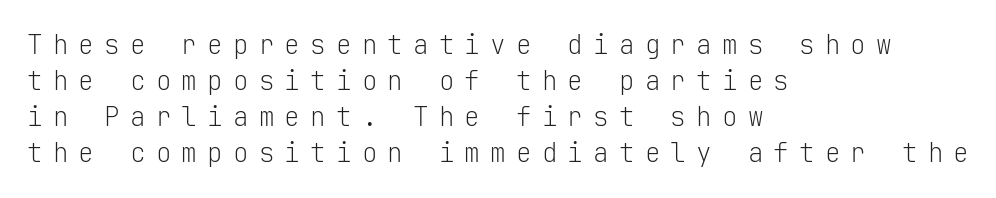
{"italic": "no", "bold": "no", "underline": "no", "align": "left", "line_spacing": "normal", "line_spacing_ratio": 1.39, "letter_spacing": "wide", "letter_spacing_em": 0.39, "glyph_px": 26}
